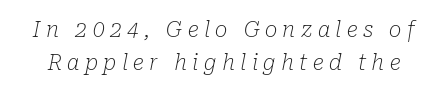
The characters are drawn with everyday or finer stroke widths. Unmarked baselines from the first word to the last. Is the type slanted? Yes — the strokes lean at a clear angle. Words appear elongated and porous because spacing is wide.
